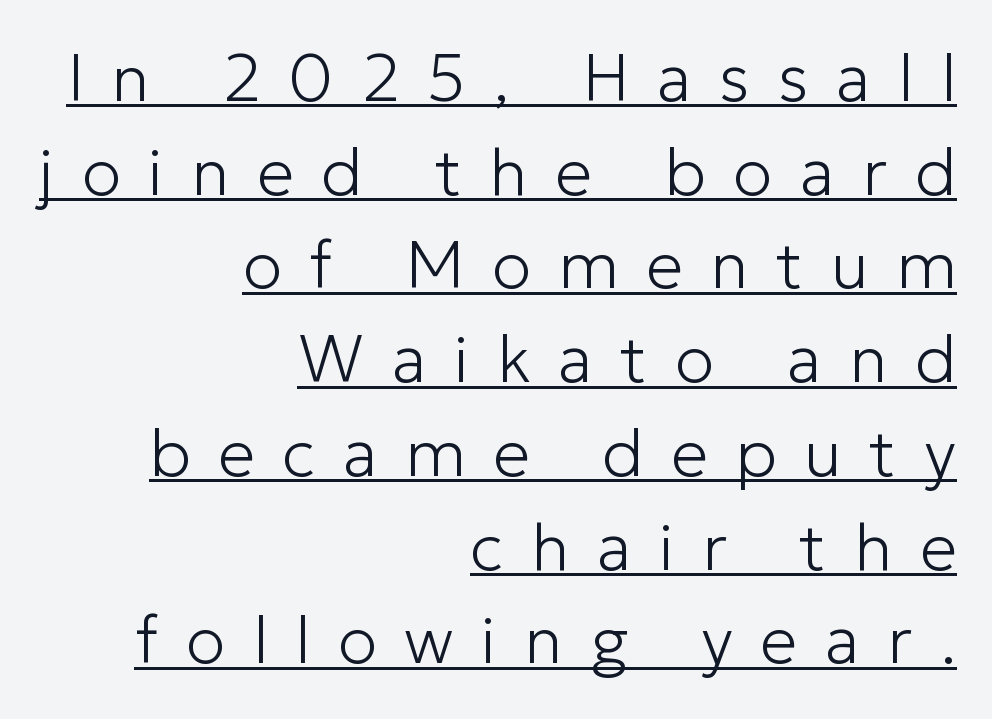
The image shows 66 px light sans-serif type, upright; set right-aligned, normal line spacing (1.42x), unusually wide letter spacing (+0.42 em), underlined; low stroke contrast and a medium x-height.
